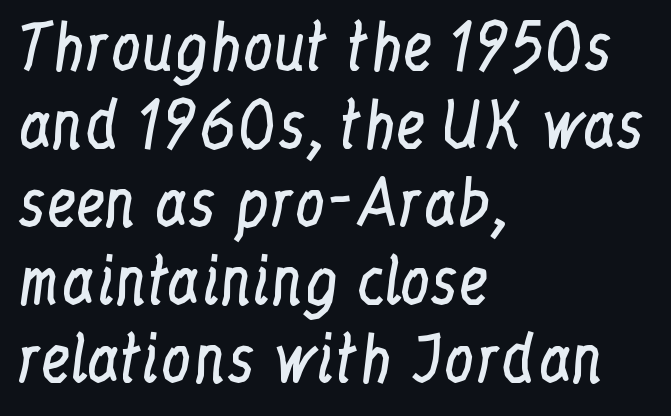
The image shows 61 px regular-weight, condensed serif type; set left-aligned, normal line spacing (1.28x), normal letter spacing, not underlined; low stroke contrast and a medium x-height.
